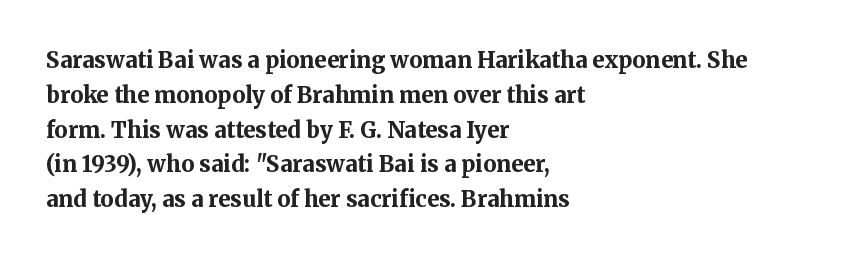
The image shows 22 px bold type, upright; set left-aligned, normal line spacing (1.58x), normal letter spacing, not underlined.
